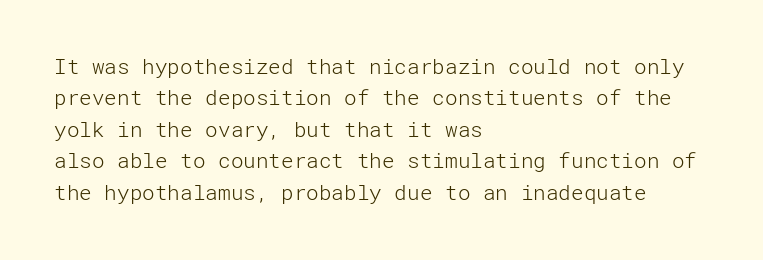
{"italic": "no", "bold": "no", "underline": "no", "align": "left", "line_spacing": "normal", "line_spacing_ratio": 1.5, "letter_spacing": "normal", "letter_spacing_em": 0.0, "glyph_px": 21}
